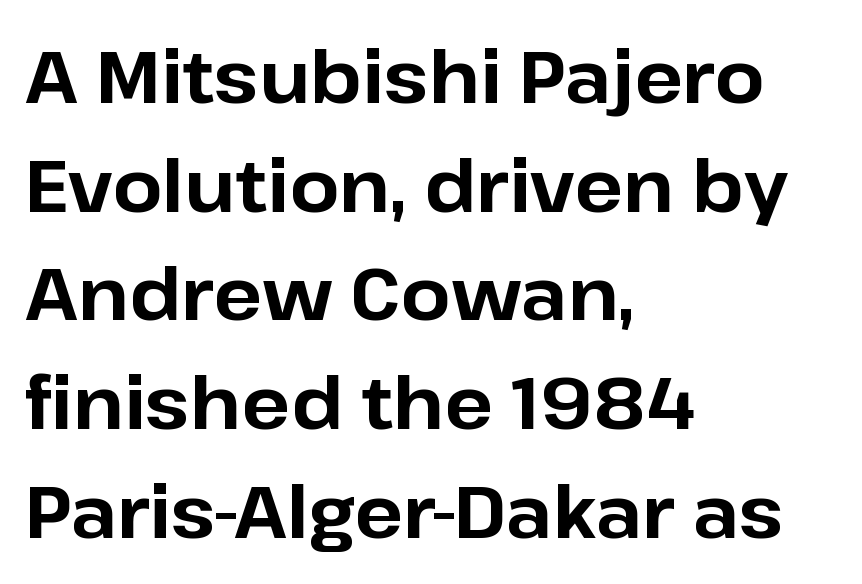
The image shows 72 px bold sans-serif type, upright; set left-aligned, normal line spacing (1.51x), normal letter spacing, not underlined; low stroke contrast and a medium x-height.
